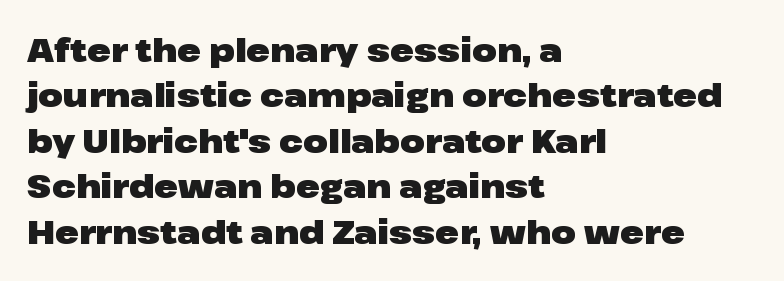
There is no visible air inserted between adjacent glyphs. Does the type have serifs? No, each stem ends abruptly. Each letter keeps its own natural width here, so spacing adapts to shape. Only glyphs here, with clear space below each row. Posture: straight, roman, zero tilt.
